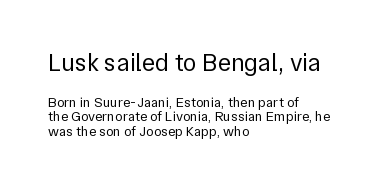
Stroke thickness stays within the range of a standard reading face or lighter. The paragraph shown leans on its left margin. Very little white space separates one row of letters from the next. Italic: no, the glyphs are upright roman. The upper block of text is set noticeably larger than the block beneath it.
